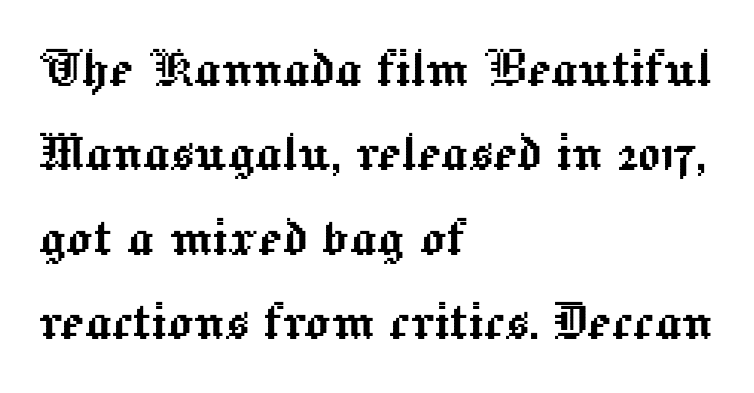
Short note: letters normally spaced. Left-aligned paragraph, ragged on the right. The specimen reads as upright at a glance. The words here are not underlined.
